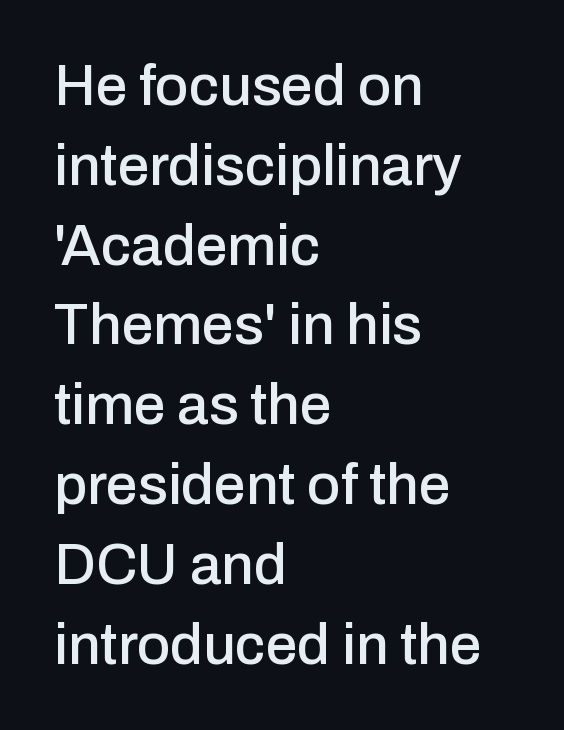
Q: Is the text italic (slanted)? A: No, it is upright.
Q: Is the typeface a serif or a sans-serif typeface? A: Sans-serif.
Q: Is the text underlined? A: No.
Q: How is the paragraph aligned? A: Left-aligned.
Q: Is the spacing between letters normal or unusually wide? A: Normal.
Q: Is the spacing between lines tight, normal or loose? A: Normal.
Q: Width (condensed, normal, or wide)? A: Normal.
Q: Stroke contrast? A: Low.
Q: x-height? A: Medium.
Q: Monospaced? A: No.
